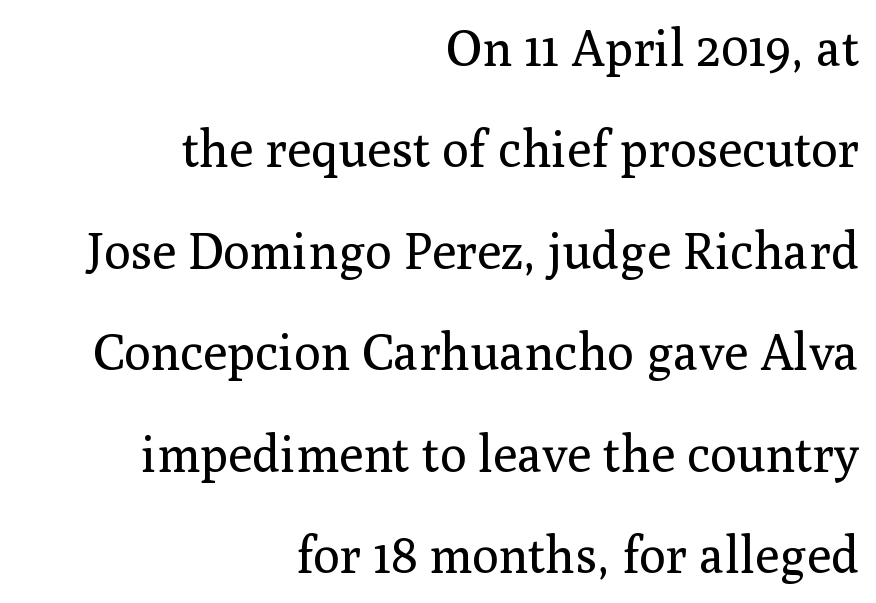
The image shows 50 px regular-weight serif type, upright; set right-aligned, loose line spacing (2.03x), normal letter spacing, not underlined; medium stroke contrast and a medium x-height.
